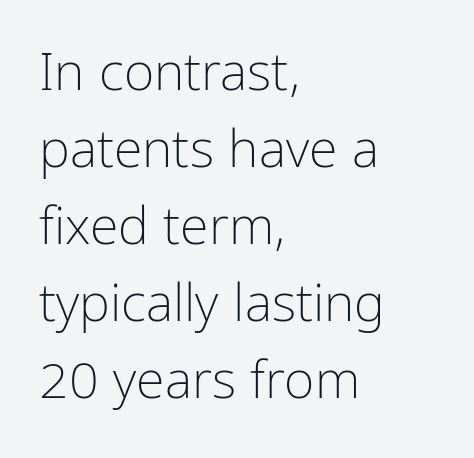
The image shows 52 px light, condensed sans-serif type, upright; set left-aligned, normal line spacing (1.48x), normal letter spacing, not underlined; low stroke contrast and a medium x-height.
